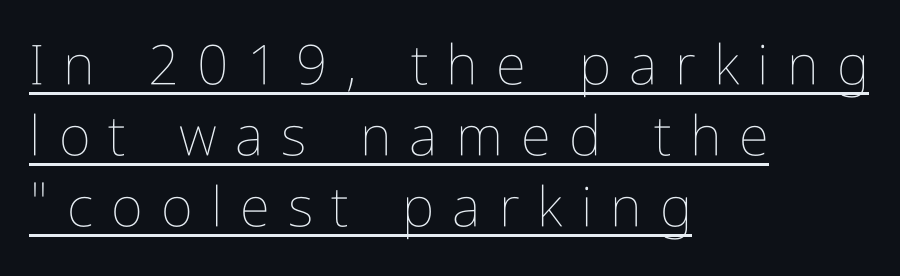
{"italic": "no", "bold": "no", "weight": "thin", "width": "condensed", "stroke_contrast": "low", "x_height": "medium", "monospaced": "no", "underline": "yes", "align": "left", "line_spacing": "normal", "line_spacing_ratio": 1.29, "letter_spacing": "wide", "letter_spacing_em": 0.33, "glyph_px": 55}
